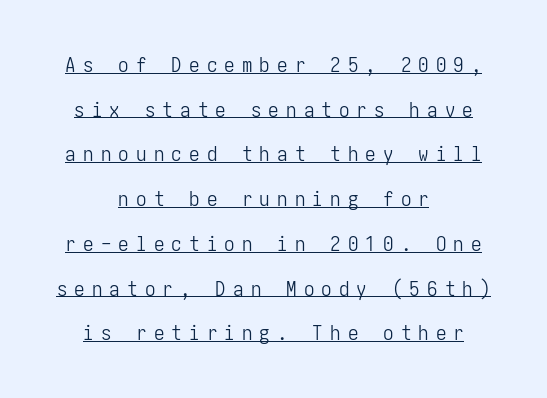
The image shows 21 px text type, upright; set centered, loose line spacing (2.13x), unusually wide letter spacing (+0.34 em), underlined.
